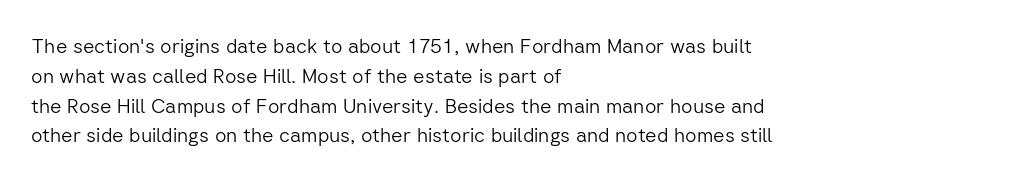
Rule under the text: the space is simply empty. Upright lettering throughout. This rendering leaves character spacing at its baseline value. If you drew a ruler down the left edge, every line would touch it. Is there much room between lines? A standard amount, neither cramped nor airy. This reads as an unemphasized weight, regular at the heaviest.
